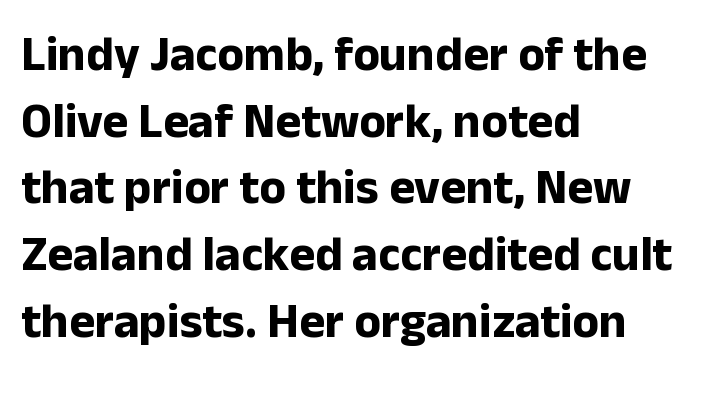
Q: Is the text bold? A: Yes.
Q: Is the text italic (slanted)? A: No, it is upright.
Q: Is the typeface a serif or a sans-serif typeface? A: Sans-serif.
Q: Is the text underlined? A: No.
Q: How is the paragraph aligned? A: Left-aligned.
Q: Is the spacing between letters normal or unusually wide? A: Normal.
Q: Is the spacing between lines tight, normal or loose? A: Normal.
Q: Width (condensed, normal, or wide)? A: Normal.
Q: Stroke contrast? A: Low.
Q: x-height? A: Medium.
Q: Monospaced? A: No.
